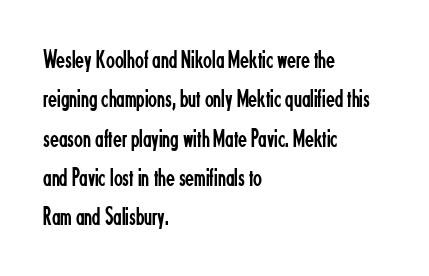
Q: Is the text bold? A: No.
Q: Is the text italic (slanted)? A: No, it is upright.
Q: Is the text underlined? A: No.
Q: How is the paragraph aligned? A: Left-aligned.
Q: Is the spacing between letters normal or unusually wide? A: Normal.
Q: Is the spacing between lines tight, normal or loose? A: Normal.
